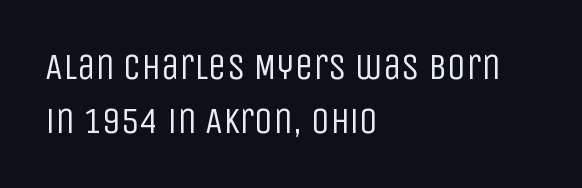
The image shows 37 px regular-weight, condensed sans-serif type, upright; set left-aligned, normal line spacing (1.45x), normal letter spacing, not underlined; low stroke contrast and a large x-height.
